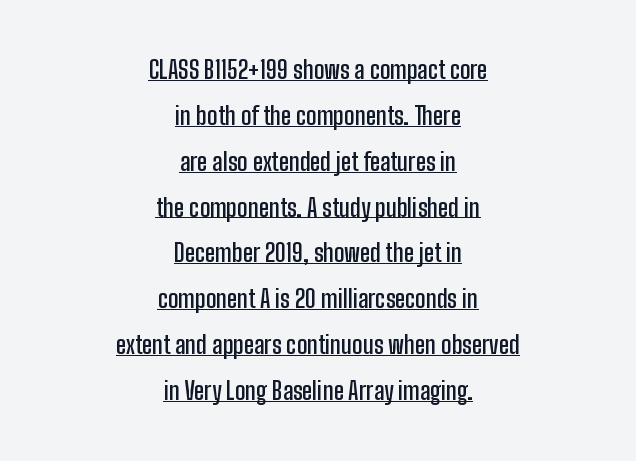
The lines are quadded center. Slightly chunky letters — semibold, I'd say, not full bold. Each word holds together tightly as a unit, with standard inter-letter gaps. Posture: vertical. Successive baselines arrive slowly, with a big drop between each.
